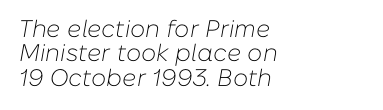
Q: Is the text bold? A: No.
Q: Is the text italic (slanted)? A: Yes, it leans right by about 10 degrees.
Q: Is the text underlined? A: No.
Q: How is the paragraph aligned? A: Left-aligned.
Q: Is the spacing between letters normal or unusually wide? A: Normal.
Q: Is the spacing between lines tight, normal or loose? A: Tight.
